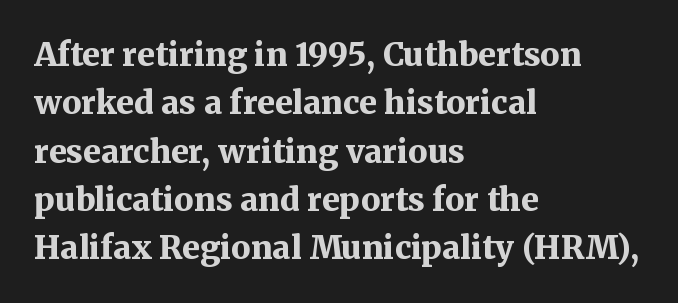
{"serif": "yes", "italic": "no", "bold": "yes", "weight": "bold", "width": "normal", "stroke_contrast": "medium", "x_height": "medium", "monospaced": "no", "underline": "no", "align": "left", "line_spacing": "normal", "line_spacing_ratio": 1.51, "letter_spacing": "normal", "letter_spacing_em": 0.0, "glyph_px": 32}
